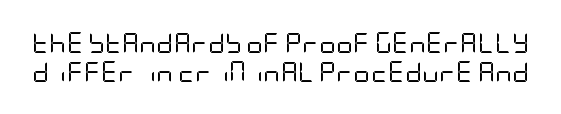
The image shows 21 px text type, upright; set normal line spacing (1.37x), normal letter spacing, not underlined.
